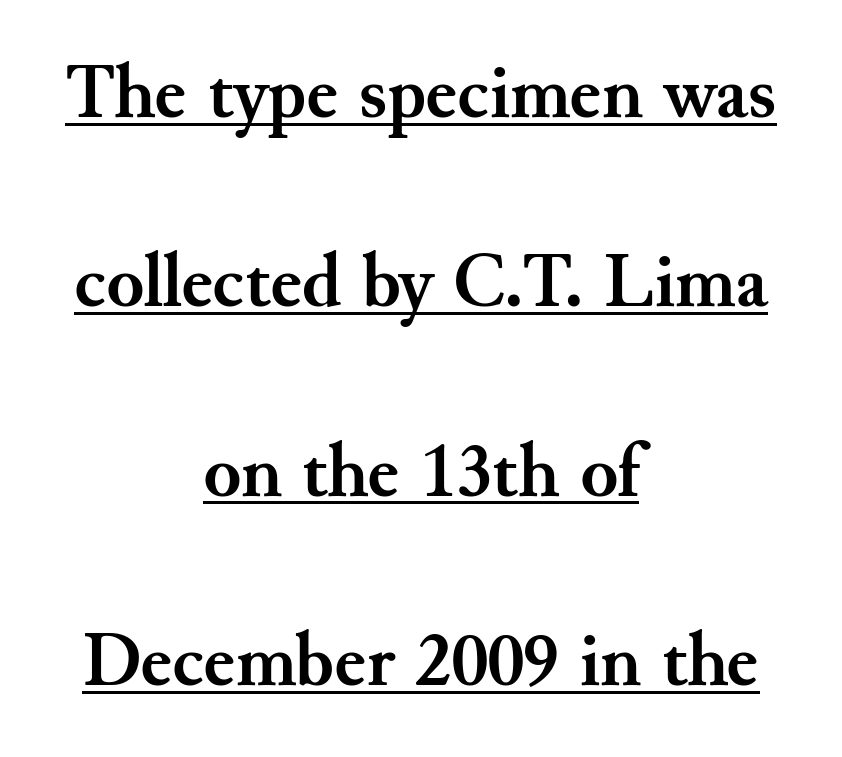
The image shows 77 px semibold serif type, upright; set centered, loose line spacing (2.46x), normal letter spacing, underlined; medium stroke contrast and a small x-height.
